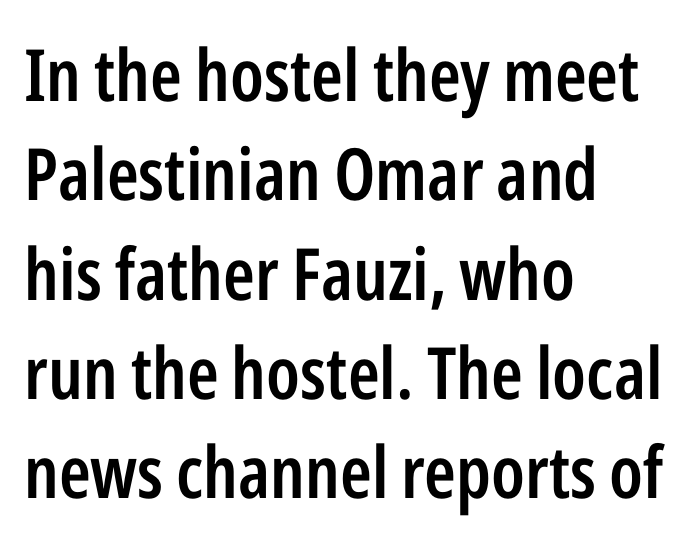
{"serif": "no", "italic": "no", "bold": "semi", "weight": "semibold", "width": "condensed", "stroke_contrast": "low", "x_height": "medium", "monospaced": "no", "underline": "no", "align": "left", "line_spacing": "normal", "line_spacing_ratio": 1.38, "letter_spacing": "normal", "letter_spacing_em": 0.0, "glyph_px": 72}
